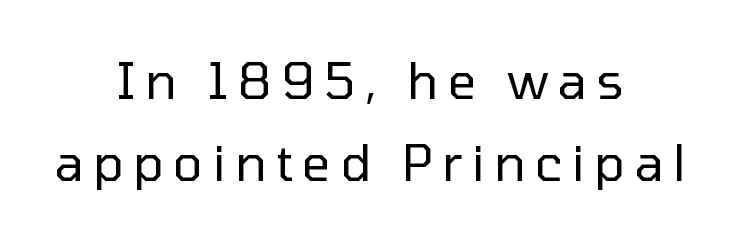
Q: Is the text bold? A: No.
Q: Is the text italic (slanted)? A: No, it is upright.
Q: Is the typeface a serif or a sans-serif typeface? A: Sans-serif.
Q: Is the text underlined? A: No.
Q: How is the paragraph aligned? A: Centered.
Q: Is the spacing between lines tight, normal or loose? A: Normal.
Q: Width (condensed, normal, or wide)? A: Normal.
Q: Stroke contrast? A: Low.
Q: x-height? A: Medium.
Q: Monospaced? A: No.
